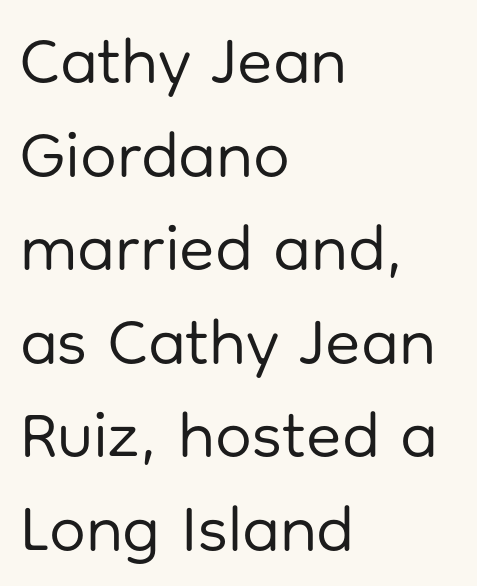
The leading is moderate, giving the passage an even texture. Honestly, there is no underline to notice here at all. The characters are drawn with everyday or finer stroke widths. This sample uses an upright cut, with every glyph sitting square on the baseline.
